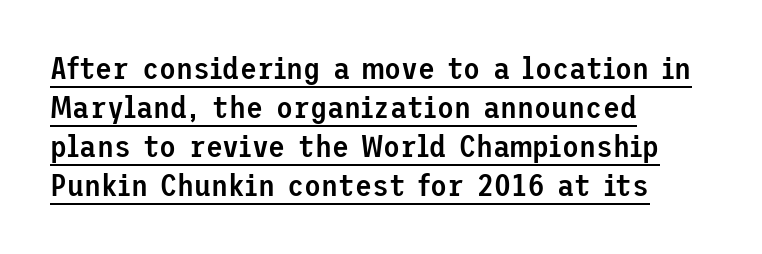
Q: Is the text bold? A: Semi-bold.
Q: Is the text italic (slanted)? A: No, it is upright.
Q: Is the typeface a serif or a sans-serif typeface? A: Sans-serif.
Q: Is the text underlined? A: Yes.
Q: How is the paragraph aligned? A: Left-aligned.
Q: Is the spacing between letters normal or unusually wide? A: Normal.
Q: Is the spacing between lines tight, normal or loose? A: Normal.
Q: Width (condensed, normal, or wide)? A: Normal.
Q: Stroke contrast? A: Low.
Q: x-height? A: Medium.
